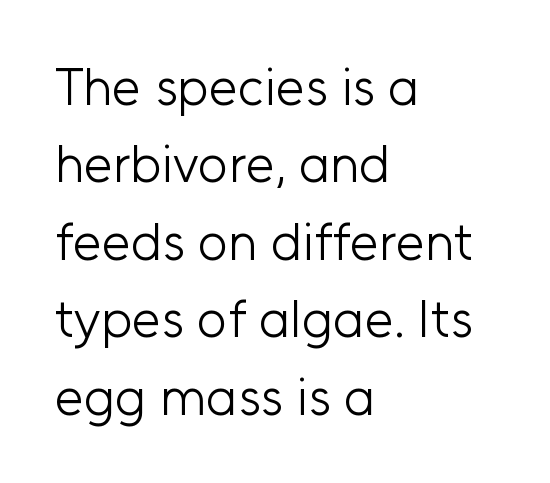
{"serif": "no", "italic": "no", "bold": "no", "weight": "light", "width": "normal", "stroke_contrast": "low", "x_height": "medium", "monospaced": "no", "underline": "no", "align": "left", "line_spacing": "normal", "line_spacing_ratio": 1.49, "letter_spacing": "normal", "letter_spacing_em": 0.0, "glyph_px": 52}
